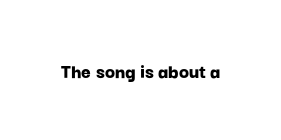
Q: Is the text bold? A: Yes.
Q: Is the text italic (slanted)? A: No, it is upright.
Q: Is the text underlined? A: No.
Q: Is the spacing between letters normal or unusually wide? A: Normal.
